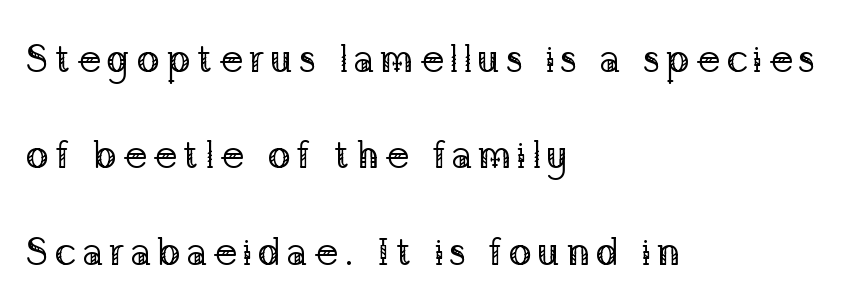
The image shows 39 px regular-weight serif type, upright; set left-aligned, loose line spacing (2.47x), not underlined; low stroke contrast and a medium x-height.
